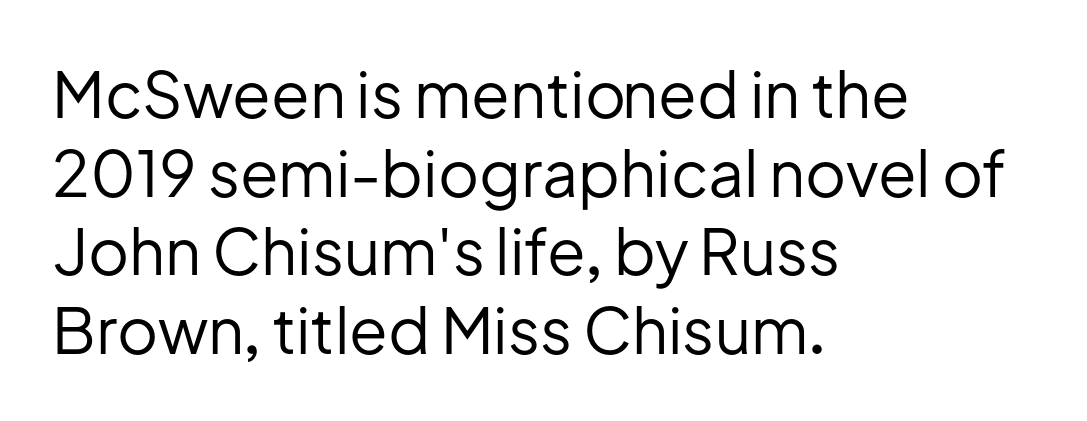
{"serif": "no", "italic": "no", "bold": "no", "weight": "regular", "width": "normal", "stroke_contrast": "low", "x_height": "medium", "monospaced": "no", "underline": "no", "align": "left", "line_spacing": "normal", "line_spacing_ratio": 1.25, "letter_spacing": "normal", "letter_spacing_em": 0.0, "glyph_px": 63}
